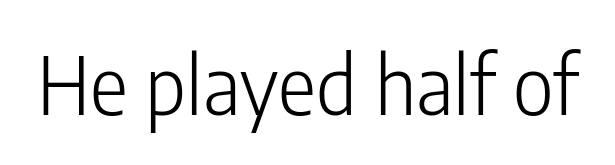
{"serif": "no", "italic": "no", "bold": "no", "weight": "light", "width": "condensed", "stroke_contrast": "low", "x_height": "medium", "monospaced": "no", "underline": "no", "letter_spacing": "normal", "letter_spacing_em": 0.0, "glyph_px": 80}
